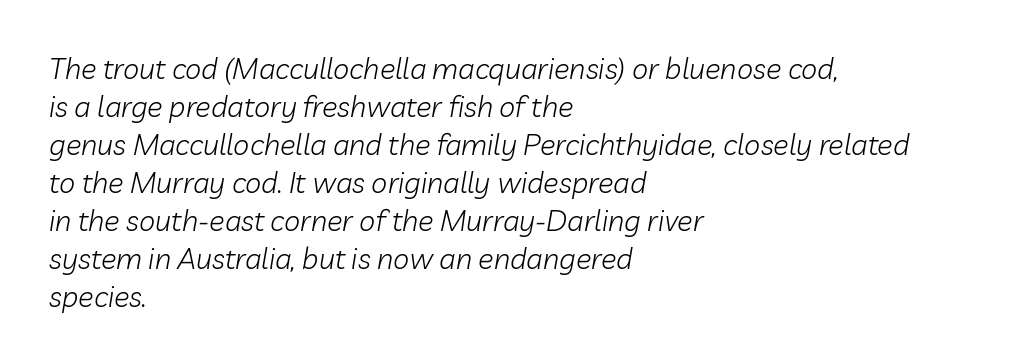
Q: Is the text bold? A: No.
Q: Is the text italic (slanted)? A: Yes, it leans right by about 10 degrees.
Q: Is the text underlined? A: No.
Q: How is the paragraph aligned? A: Left-aligned.
Q: Is the spacing between letters normal or unusually wide? A: Normal.
Q: Is the spacing between lines tight, normal or loose? A: Normal.
Q: Width (condensed, normal, or wide)? A: Normal.
Q: Stroke contrast? A: Low.
Q: x-height? A: Medium.
Q: Monospaced? A: No.
